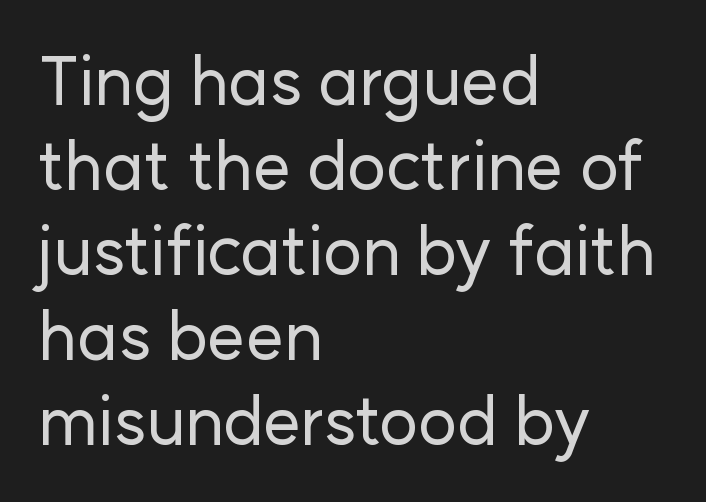
Decoration check: the copy has no underline. The letters stand upright; this is a roman face. The passage is arranged the way most books set body copy — flush left. Characters follow at the spacing the type designer built in.
